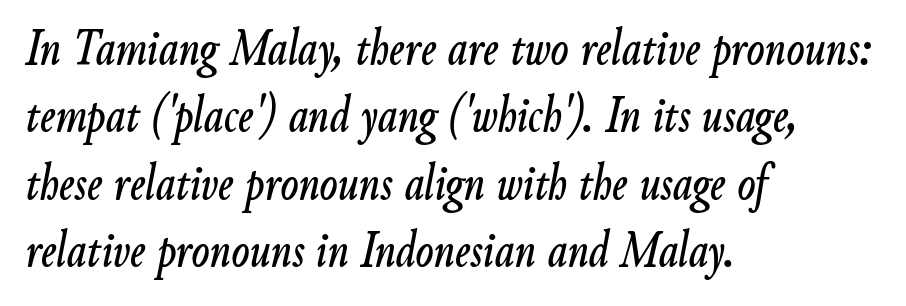
Q: Is the text italic (slanted)? A: Yes, it leans right by about 9 degrees.
Q: Is the text underlined? A: No.
Q: How is the paragraph aligned? A: Left-aligned.
Q: Is the spacing between letters normal or unusually wide? A: Normal.
Q: Is the spacing between lines tight, normal or loose? A: Normal.
Q: Width (condensed, normal, or wide)? A: Condensed.
Q: Stroke contrast? A: Low.
Q: x-height? A: Small.
Q: Monospaced? A: No.
